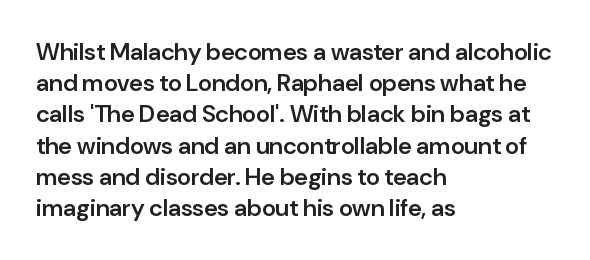
Q: Is the text bold? A: Semi-bold.
Q: Is the text italic (slanted)? A: No, it is upright.
Q: Is the text underlined? A: No.
Q: How is the paragraph aligned? A: Left-aligned.
Q: Is the spacing between letters normal or unusually wide? A: Normal.
Q: Is the spacing between lines tight, normal or loose? A: Normal.
